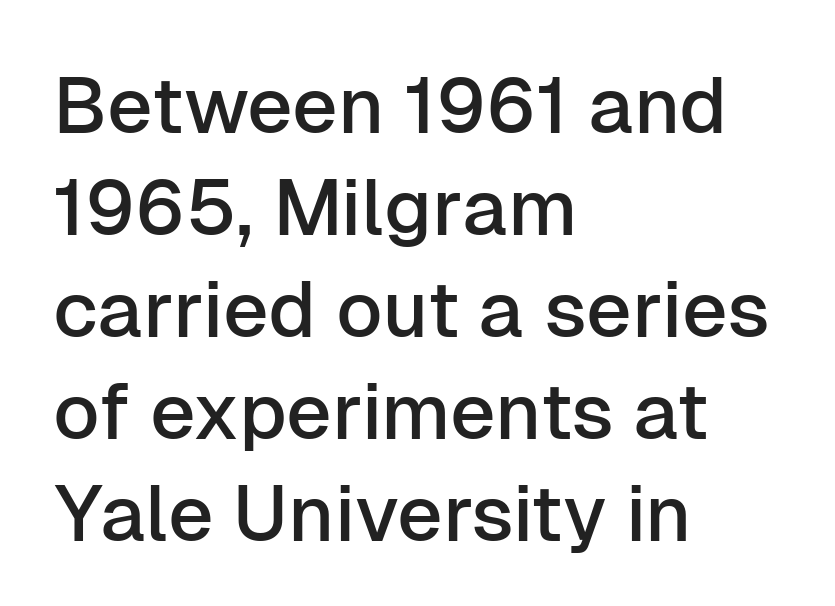
The image shows 79 px sans-serif type, upright; set left-aligned, normal line spacing (1.29x), normal letter spacing, not underlined; low stroke contrast and a medium x-height.
